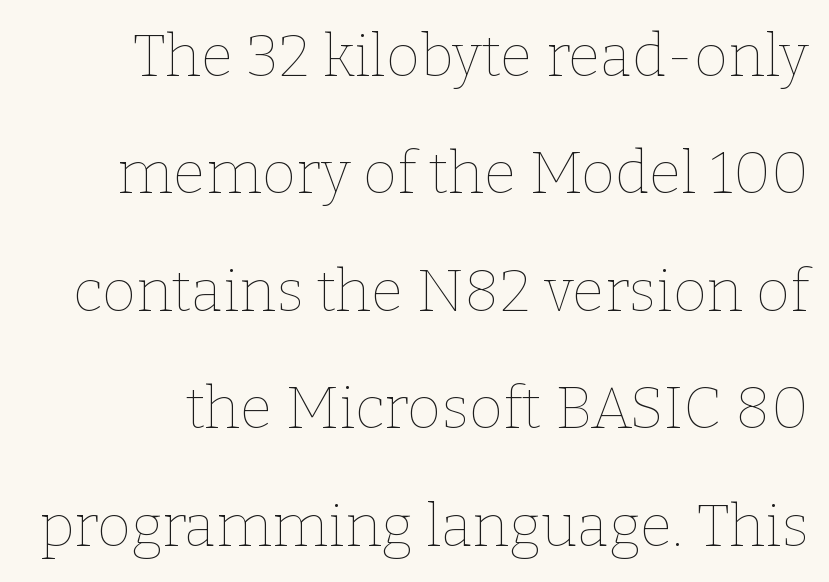
Q: Is the text bold? A: No.
Q: Is the text italic (slanted)? A: No, it is upright.
Q: Is the text underlined? A: No.
Q: Is the spacing between letters normal or unusually wide? A: Normal.
Q: Is the spacing between lines tight, normal or loose? A: Loose.
Q: Width (condensed, normal, or wide)? A: Normal.
Q: Stroke contrast? A: Low.
Q: x-height? A: Medium.
Q: Monospaced? A: No.
